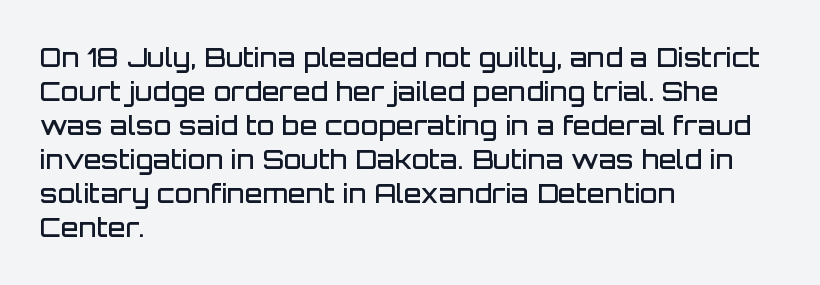
Q: Is the text bold? A: Semi-bold.
Q: Is the text italic (slanted)? A: No, it is upright.
Q: Is the text underlined? A: No.
Q: How is the paragraph aligned? A: Left-aligned.
Q: Is the spacing between letters normal or unusually wide? A: Normal.
Q: Is the spacing between lines tight, normal or loose? A: Normal.
